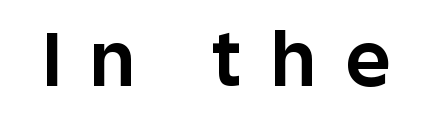
Note the varied advance widths — an 'i' is clearly narrower than an 'm'. Characters remain perfectly vertical along every line. Note: no serifs on the glyphs. Beneath every word, the page is bare.
